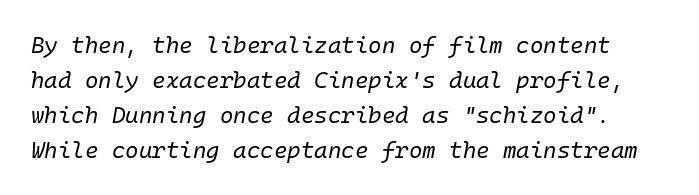
Horizontal bands of white between lines are of average thickness. The gaps between neighbouring characters are ordinary and unremarkable. Style check: oblique. The characters are drawn with everyday or finer stroke widths. The string is rendered with underlining switched off.
